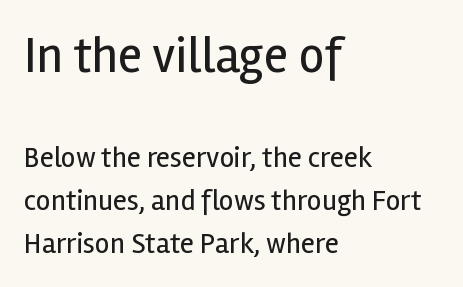
The image shows 51 px regular-weight sans-serif type, upright; set left-aligned, normal line spacing (1.48x), normal letter spacing, not underlined; the first (top) block is 1.76x larger; a medium x-height.
